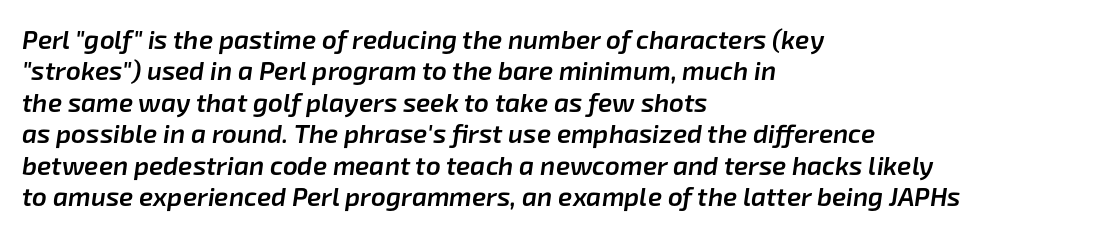
The passage shown is semibold, sitting just below true bold. In terms of posture, this sample is oblique. A clean baseline with only descenders dipping below it. Tracking value appears to be zero — textbook default spacing.
